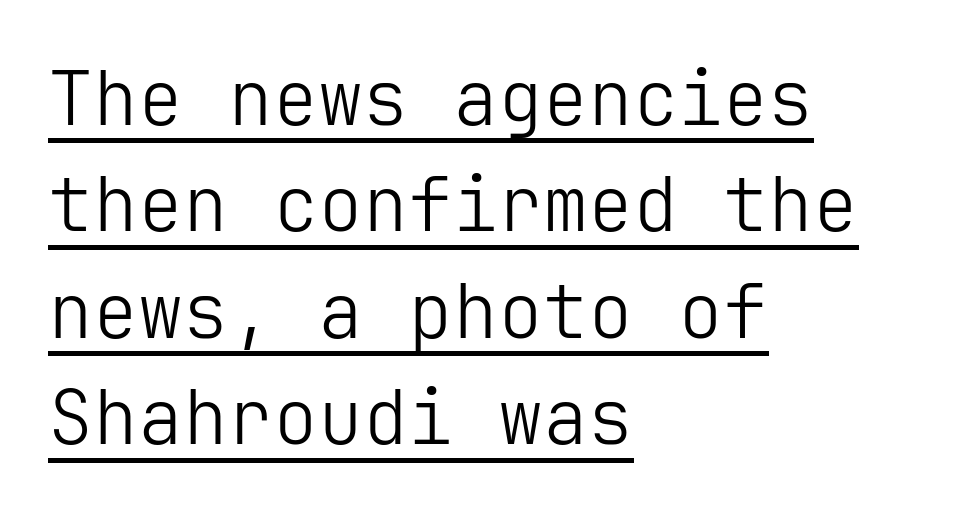
The image shows 75 px light sans-serif type, upright; set left-aligned, normal line spacing (1.42x), normal letter spacing, underlined; low stroke contrast and a medium x-height.
